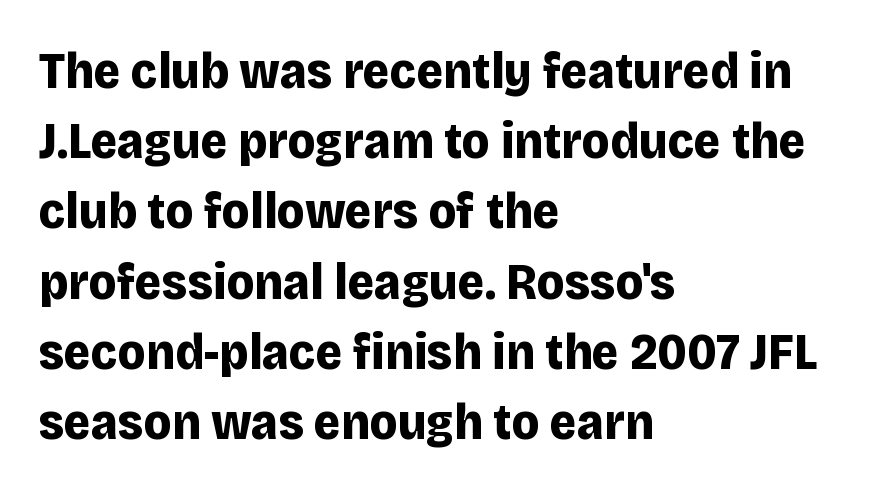
Q: Is the text bold? A: Yes.
Q: Is the text italic (slanted)? A: No, it is upright.
Q: Is the typeface a serif or a sans-serif typeface? A: Sans-serif.
Q: Is the text underlined? A: No.
Q: How is the paragraph aligned? A: Left-aligned.
Q: Is the spacing between letters normal or unusually wide? A: Normal.
Q: Is the spacing between lines tight, normal or loose? A: Normal.
Q: Width (condensed, normal, or wide)? A: Normal.
Q: Stroke contrast? A: Low.
Q: x-height? A: Large.
Q: Monospaced? A: No.
